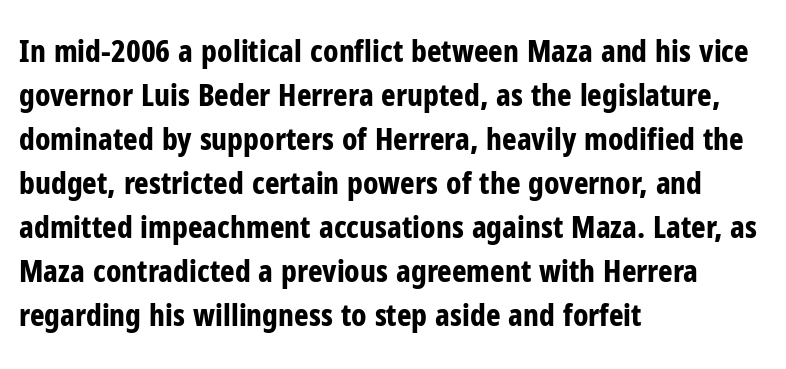
Q: Is the text bold? A: Yes.
Q: Is the text italic (slanted)? A: No, it is upright.
Q: Is the typeface a serif or a sans-serif typeface? A: Sans-serif.
Q: Is the text underlined? A: No.
Q: How is the paragraph aligned? A: Left-aligned.
Q: Is the spacing between letters normal or unusually wide? A: Normal.
Q: Is the spacing between lines tight, normal or loose? A: Normal.
Q: Width (condensed, normal, or wide)? A: Condensed.
Q: Stroke contrast? A: Low.
Q: x-height? A: Medium.
Q: Monospaced? A: No.
